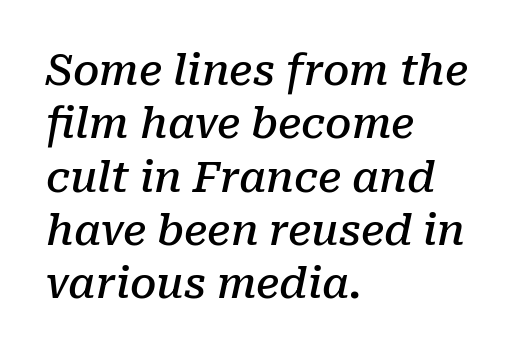
{"serif": "yes", "italic": "yes", "lean": "right", "slant_degrees": 10, "bold": "semi", "weight": "semibold", "width": "normal", "stroke_contrast": "low", "x_height": "medium", "monospaced": "no", "underline": "no", "align": "left", "line_spacing": "normal", "line_spacing_ratio": 1.27, "letter_spacing": "normal", "letter_spacing_em": 0.0, "glyph_px": 42}
